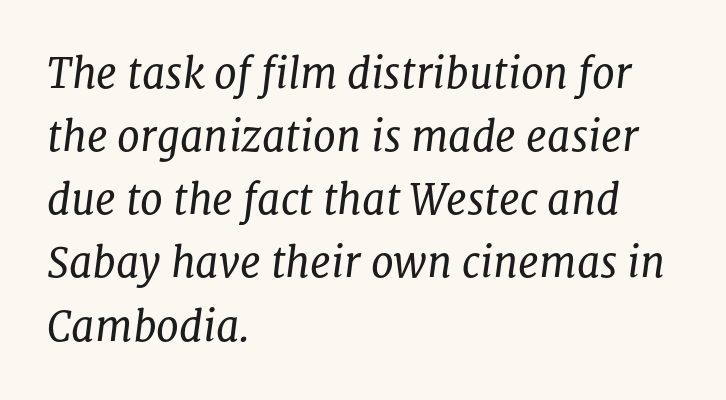
{"serif": "yes", "italic": "yes", "lean": "right", "slant_degrees": 8, "bold": "no", "weight": "regular", "width": "normal", "stroke_contrast": "low", "x_height": "medium", "monospaced": "no", "underline": "no", "align": "left", "line_spacing": "normal", "line_spacing_ratio": 1.54, "letter_spacing": "normal", "letter_spacing_em": 0.0, "glyph_px": 41}
